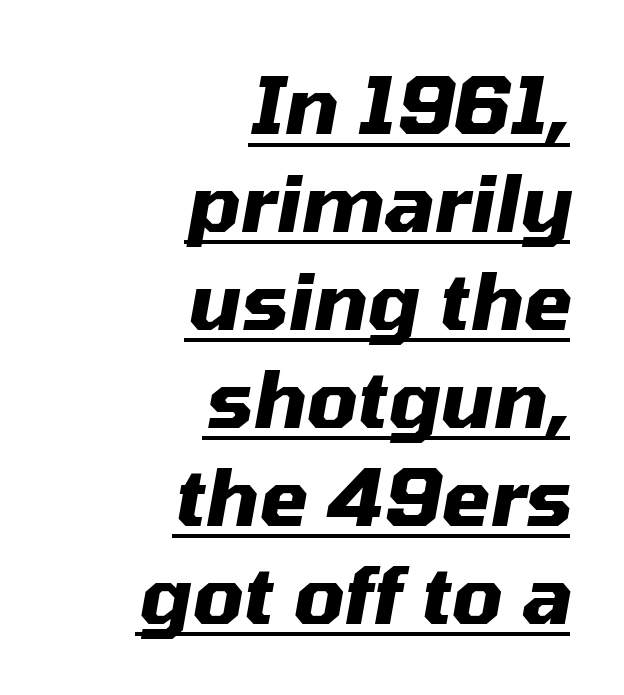
The image shows 79 px heavy type, italic (leaning right); set right-aligned, line spacing 1.24x, normal letter spacing, underlined; medium stroke contrast and a medium x-height.
